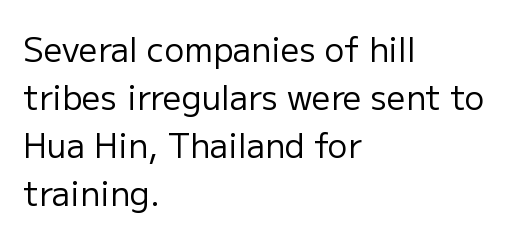
Q: Is the text bold? A: No.
Q: Is the text italic (slanted)? A: No, it is upright.
Q: Is the typeface a serif or a sans-serif typeface? A: Sans-serif.
Q: Is the text underlined? A: No.
Q: How is the paragraph aligned? A: Left-aligned.
Q: Is the spacing between letters normal or unusually wide? A: Normal.
Q: Is the spacing between lines tight, normal or loose? A: Normal.
Q: Width (condensed, normal, or wide)? A: Normal.
Q: Stroke contrast? A: Low.
Q: x-height? A: Medium.
Q: Monospaced? A: No.
